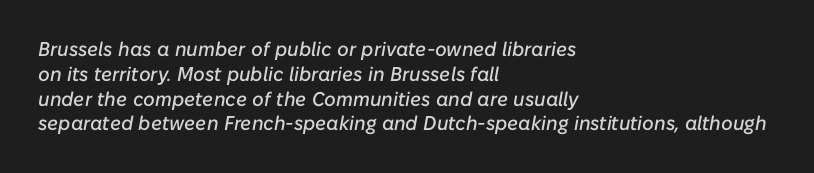
The image shows 20 px text type, italic (leaning right); set left-aligned, line spacing 1.24x, normal letter spacing, not underlined.
